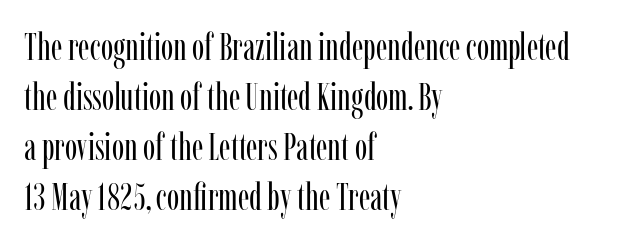
The image shows 37 px regular-weight, condensed serif type, upright; set left-aligned, normal line spacing (1.35x), normal letter spacing, not underlined; low stroke contrast and a medium x-height.
